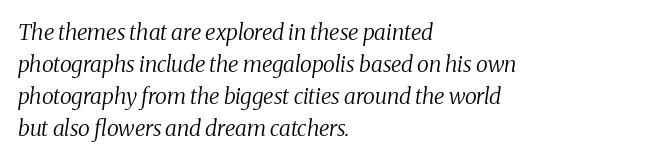
The image shows 22 px text type, italic (leaning right); set left-aligned, normal line spacing (1.46x), normal letter spacing, not underlined.
